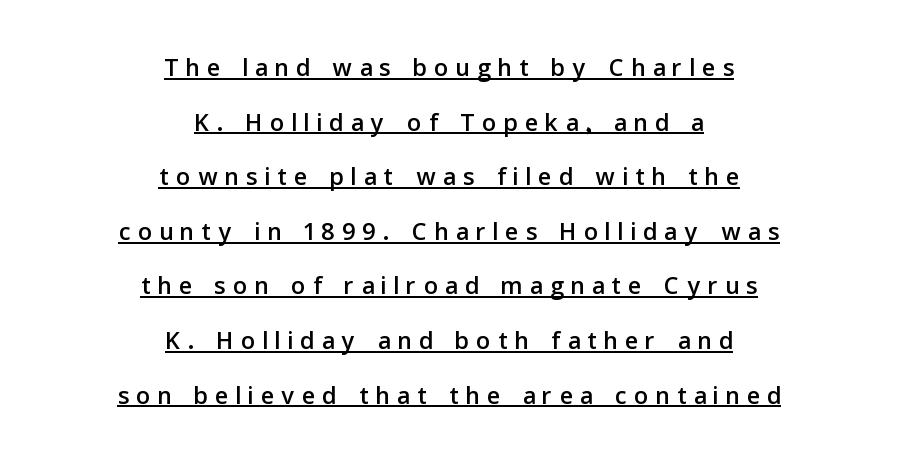
Q: Is the text italic (slanted)? A: No, it is upright.
Q: Is the typeface a serif or a sans-serif typeface? A: Sans-serif.
Q: Is the text underlined? A: Yes.
Q: How is the paragraph aligned? A: Centered.
Q: Is the spacing between letters normal or unusually wide? A: Unusually wide.
Q: Is the spacing between lines tight, normal or loose? A: Normal.
Q: Width (condensed, normal, or wide)? A: Normal.
Q: Stroke contrast? A: Low.
Q: x-height? A: Medium.
Q: Monospaced? A: No.
